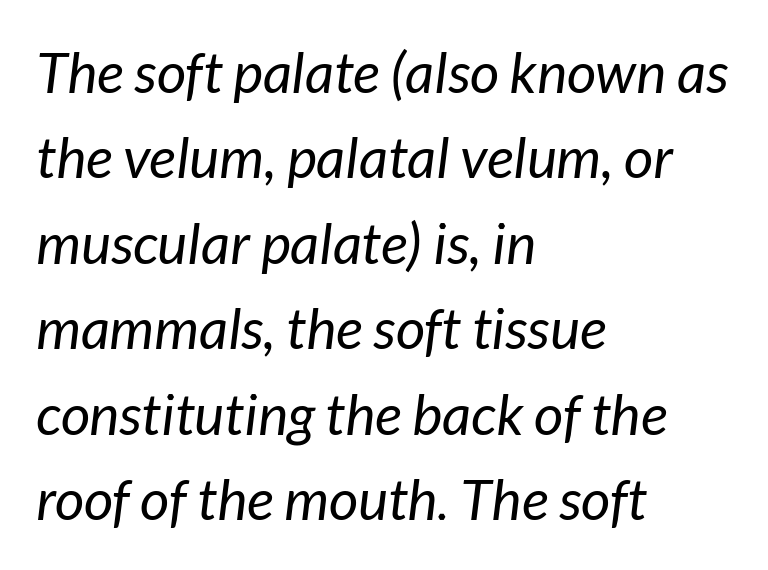
Q: Is the text bold? A: No.
Q: Is the text italic (slanted)? A: Yes, it leans right by about 7 degrees.
Q: Is the text underlined? A: No.
Q: How is the paragraph aligned? A: Left-aligned.
Q: Is the spacing between letters normal or unusually wide? A: Normal.
Q: Is the spacing between lines tight, normal or loose? A: Normal.
Q: Width (condensed, normal, or wide)? A: Normal.
Q: Stroke contrast? A: Low.
Q: x-height? A: Medium.
Q: Monospaced? A: No.
